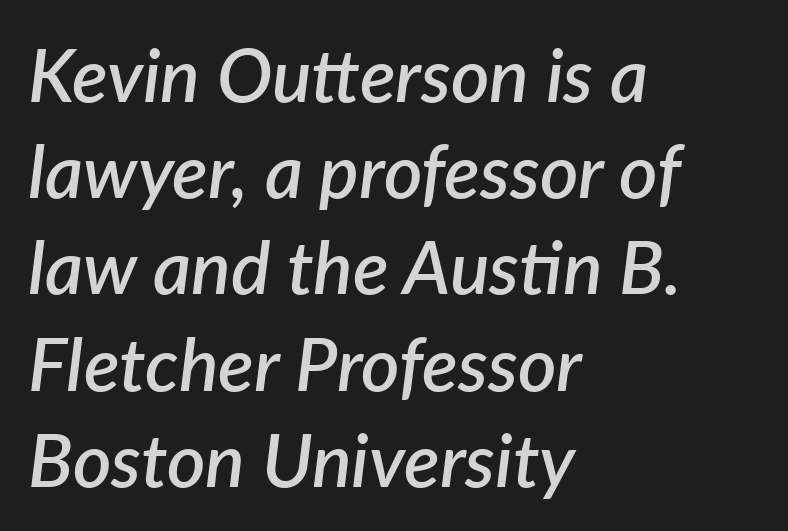
{"italic": "yes", "lean": "right", "slant_degrees": 7, "bold": "semi", "weight": "semibold", "width": "normal", "stroke_contrast": "low", "x_height": "medium", "monospaced": "no", "underline": "no", "align": "left", "line_spacing": "normal", "line_spacing_ratio": 1.3, "letter_spacing": "normal", "letter_spacing_em": 0.0, "glyph_px": 74}
